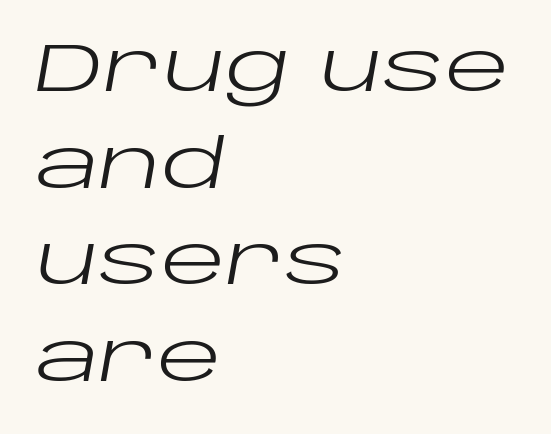
Q: Is the text bold? A: No.
Q: Is the text italic (slanted)? A: Yes, it leans right by about 10 degrees.
Q: Is the text underlined? A: No.
Q: How is the paragraph aligned? A: Left-aligned.
Q: Is the spacing between letters normal or unusually wide? A: Normal.
Q: Is the spacing between lines tight, normal or loose? A: Normal.
Q: Width (condensed, normal, or wide)? A: Wide.
Q: Stroke contrast? A: Low.
Q: x-height? A: Large.
Q: Monospaced? A: No.
